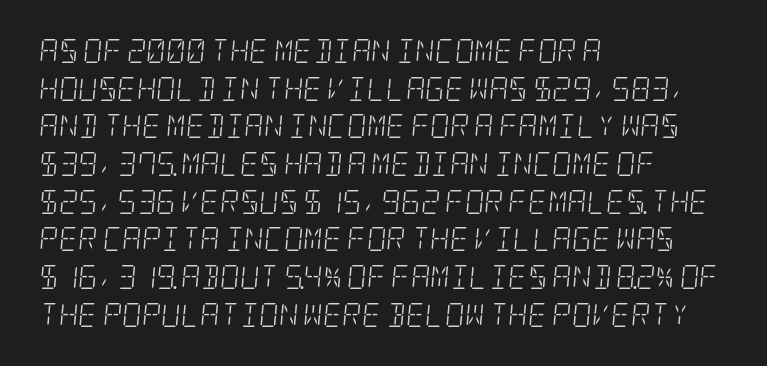
Q: Is the text bold? A: No.
Q: Is the text italic (slanted)? A: Yes, it leans right by about 5 degrees.
Q: Is the text underlined? A: No.
Q: How is the paragraph aligned? A: Left-aligned.
Q: Is the spacing between letters normal or unusually wide? A: Normal.
Q: Is the spacing between lines tight, normal or loose? A: Normal.
